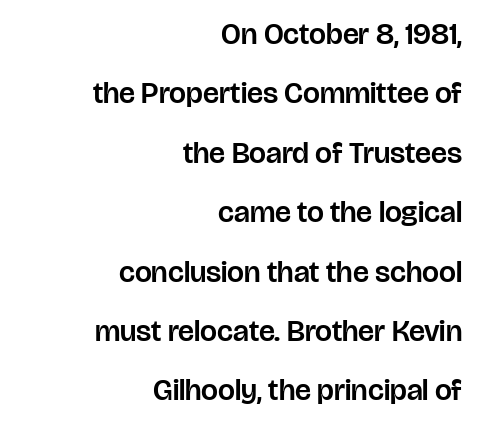
The image shows 30 px sans-serif type, upright; set right-aligned, loose line spacing (1.98x), normal letter spacing, not underlined; low stroke contrast and a large x-height.
